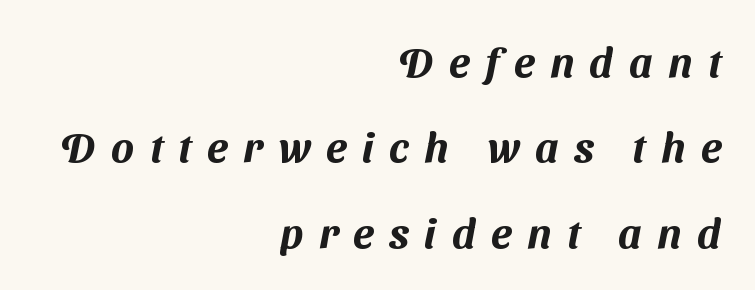
{"serif": "no", "width": "normal", "stroke_contrast": "medium", "x_height": "medium", "monospaced": "no", "underline": "no", "align": "right", "line_spacing": "loose", "line_spacing_ratio": 2.03, "letter_spacing": "wide", "letter_spacing_em": 0.37, "glyph_px": 42}
